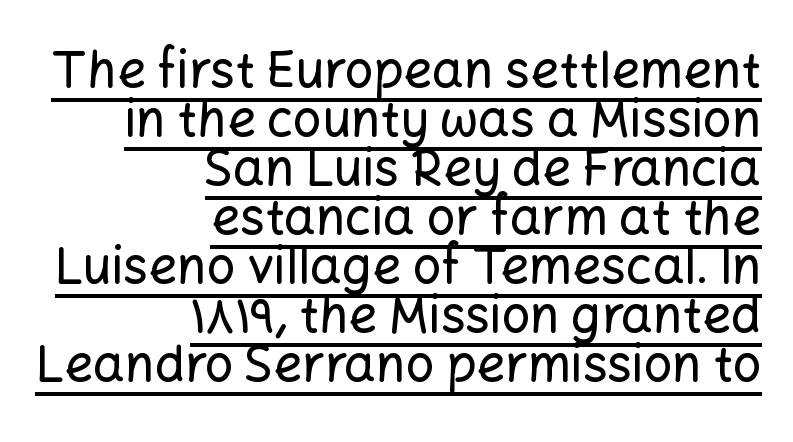
The type sits square on the baseline with zero lean. Like a heading marked for emphasis, these lines bear an underscore. Each new line begins almost immediately beneath the previous one. Are there feet on the stems? There aren't — it's a sans. These lines are rendered in a variable-pitch font. You could call the tracking neutral — neither tight nor loose.
